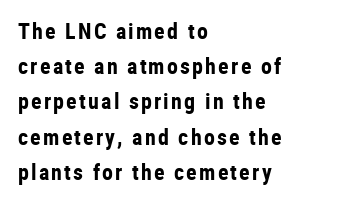
The specimen omits any rule beneath the text block's lines. Designer's note — italics off, roman on. Notice how thick the strokes are: this is what a full bold looks like. The ragged edge is on the right, which tells us the setting is flush left.
